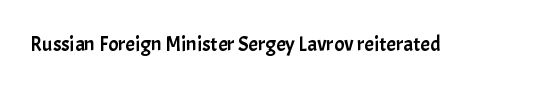
Q: Is the text italic (slanted)? A: No, it is upright.
Q: Is the text underlined? A: No.
Q: Is the spacing between letters normal or unusually wide? A: Normal.
